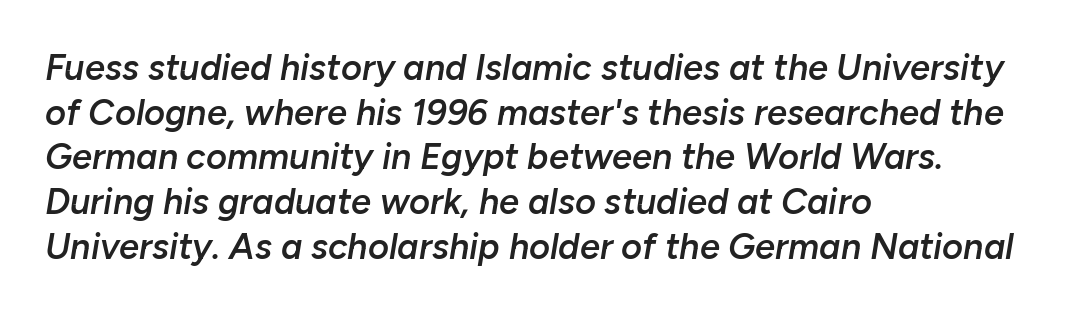
Glance below the letters and you will spot only blank space. The letters sit at their default tracking, neither squeezed nor spread. Note the varied advance widths — an 'i' is clearly narrower than an 'm'. Its strokes are somewhat broadened, the hallmark of semibold type.
